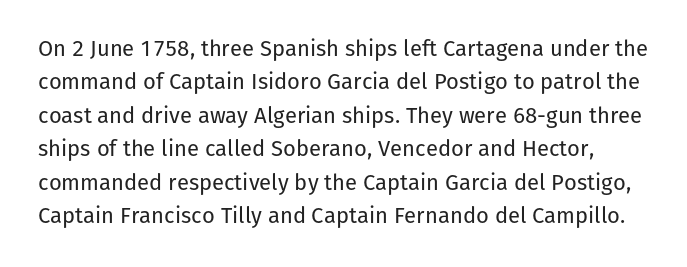
Q: Is the text bold? A: No.
Q: Is the text italic (slanted)? A: No, it is upright.
Q: Is the text underlined? A: No.
Q: Is the spacing between letters normal or unusually wide? A: Normal.
Q: Is the spacing between lines tight, normal or loose? A: Normal.
